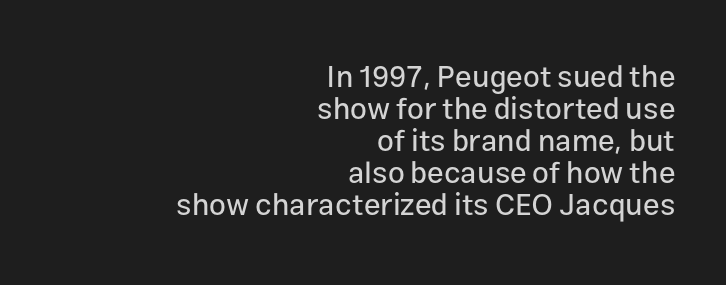
{"serif": "no", "italic": "no", "width": "normal", "stroke_contrast": "low", "x_height": "medium", "monospaced": "no", "underline": "no", "align": "right", "line_spacing": "tight", "line_spacing_ratio": 1.07, "letter_spacing": "normal", "letter_spacing_em": 0.0, "glyph_px": 30}
